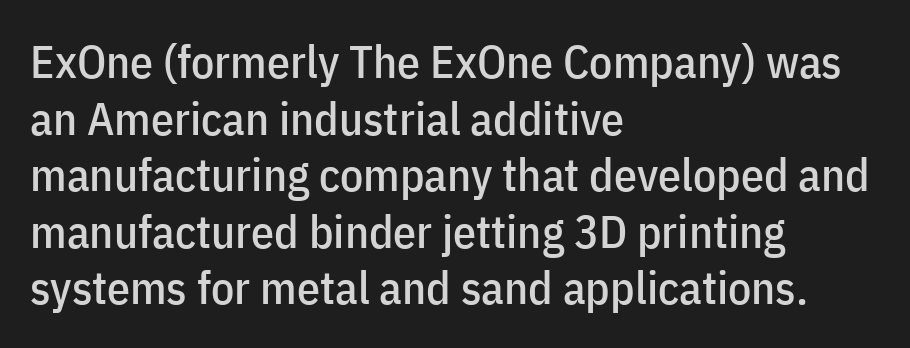
The image shows 46 px condensed sans-serif type, upright; set left-aligned, line spacing 1.23x, normal letter spacing, not underlined; low stroke contrast and a medium x-height.
